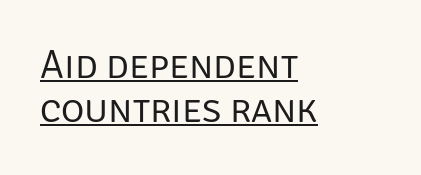
Q: Is the text bold? A: No.
Q: Is the text italic (slanted)? A: No, it is upright.
Q: Is the typeface a serif or a sans-serif typeface? A: Sans-serif.
Q: Is the text underlined? A: Yes.
Q: How is the paragraph aligned? A: Left-aligned.
Q: Is the spacing between letters normal or unusually wide? A: Normal.
Q: Is the spacing between lines tight, normal or loose? A: Tight.
Q: Width (condensed, normal, or wide)? A: Normal.
Q: Stroke contrast? A: Low.
Q: x-height? A: Large.
Q: Monospaced? A: No.
